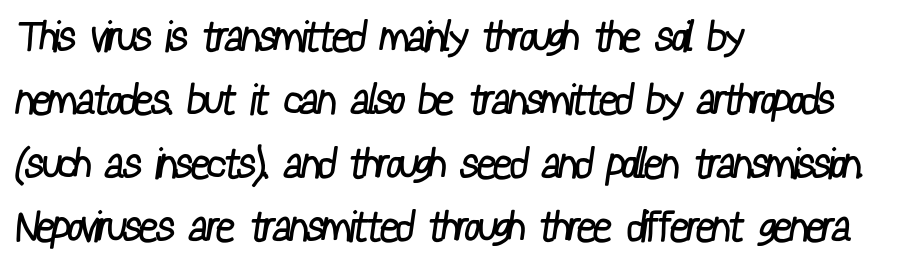
The image shows 42 px regular-weight, condensed sans-serif type; set left-aligned, normal line spacing (1.51x), normal letter spacing, not underlined; low stroke contrast and a medium x-height.
